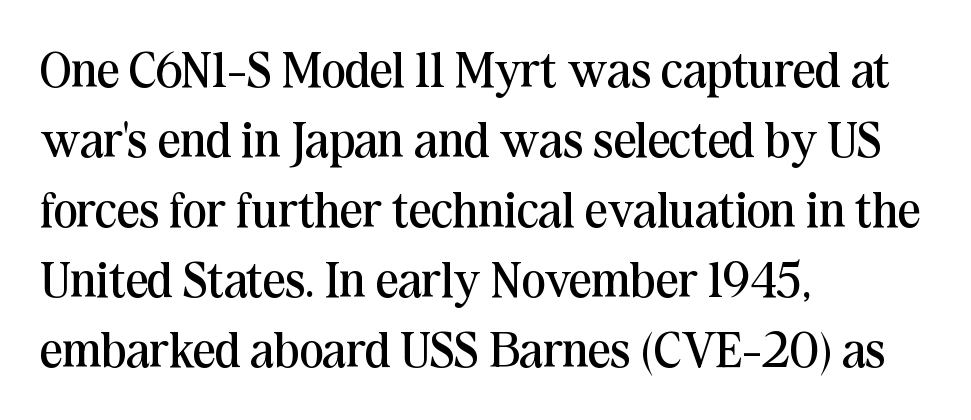
These lines were composed using upright roman letters. The compositor pushed each line to the left boundary. You could call the tracking neutral — neither tight nor loose. Is the stroke heavy? The answer is a plain regular-or-lighter.
